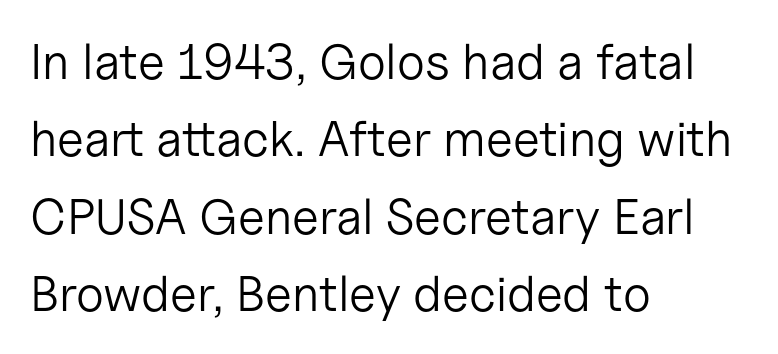
Q: Is the text bold? A: No.
Q: Is the text italic (slanted)? A: No, it is upright.
Q: Is the typeface a serif or a sans-serif typeface? A: Sans-serif.
Q: Is the text underlined? A: No.
Q: How is the paragraph aligned? A: Left-aligned.
Q: Is the spacing between letters normal or unusually wide? A: Normal.
Q: Is the spacing between lines tight, normal or loose? A: Normal.
Q: Width (condensed, normal, or wide)? A: Normal.
Q: Stroke contrast? A: Low.
Q: x-height? A: Medium.
Q: Monospaced? A: No.
